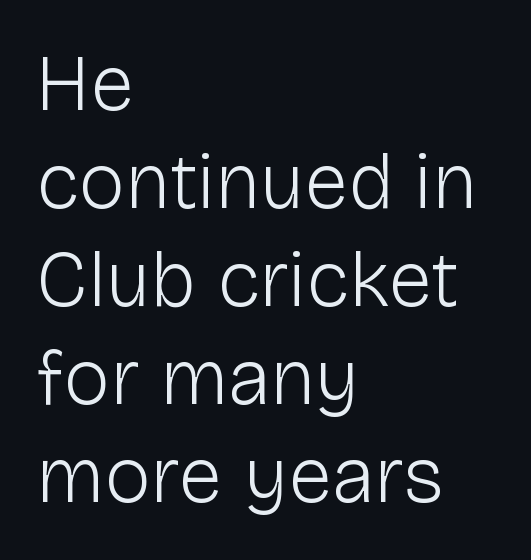
The image shows 79 px light sans-serif type, upright; set left-aligned, line spacing 1.24x, normal letter spacing, not underlined; low stroke contrast and a medium x-height.
